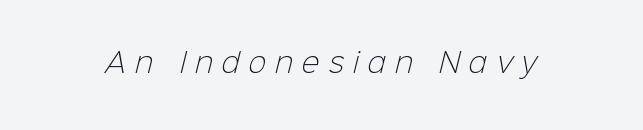
The image shows 27 px text type; set unusually wide letter spacing (+0.33 em), not underlined.
